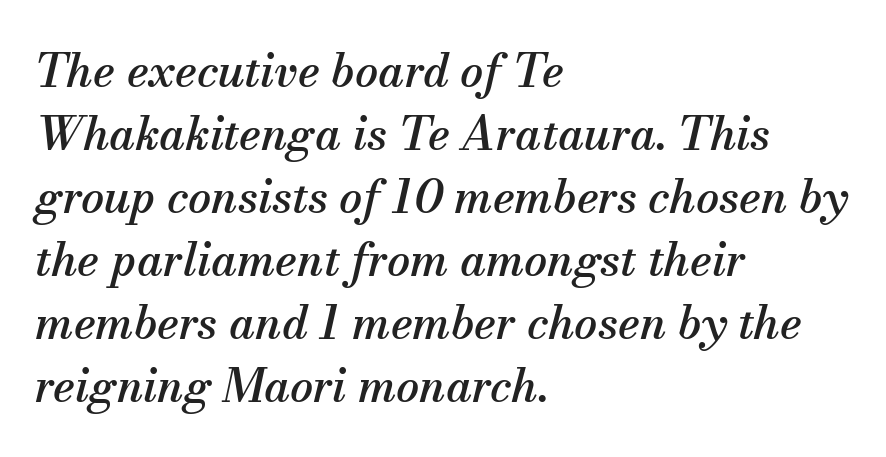
The image shows 46 px serif type, italic (leaning right); set left-aligned, normal line spacing (1.37x), normal letter spacing, not underlined; medium stroke contrast and a small x-height.
